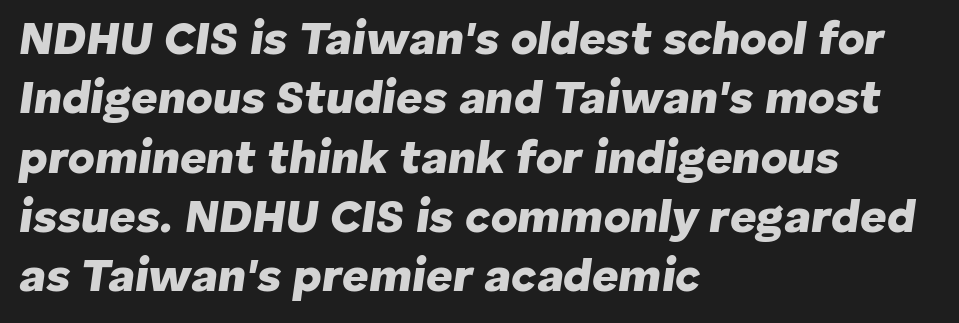
{"italic": "yes", "lean": "right", "slant_degrees": 8, "bold": "yes", "weight": "heavy", "width": "normal", "stroke_contrast": "low", "x_height": "medium", "monospaced": "no", "underline": "no", "align": "left", "line_spacing": "normal", "line_spacing_ratio": 1.29, "letter_spacing": "normal", "letter_spacing_em": 0.0, "glyph_px": 46}
